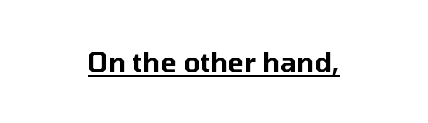
Q: Is the text italic (slanted)? A: No, it is upright.
Q: Is the text underlined? A: Yes.
Q: How is the paragraph aligned? A: Centered.
Q: Is the spacing between letters normal or unusually wide? A: Normal.
